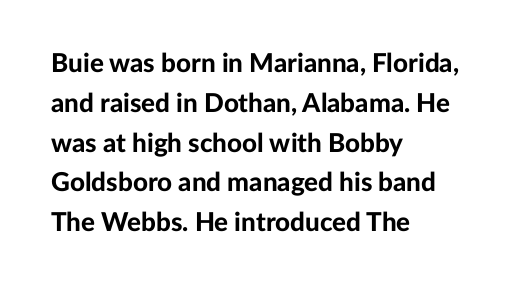
The image shows 26 px bold type, upright; set left-aligned, normal line spacing (1.53x), normal letter spacing, not underlined.
